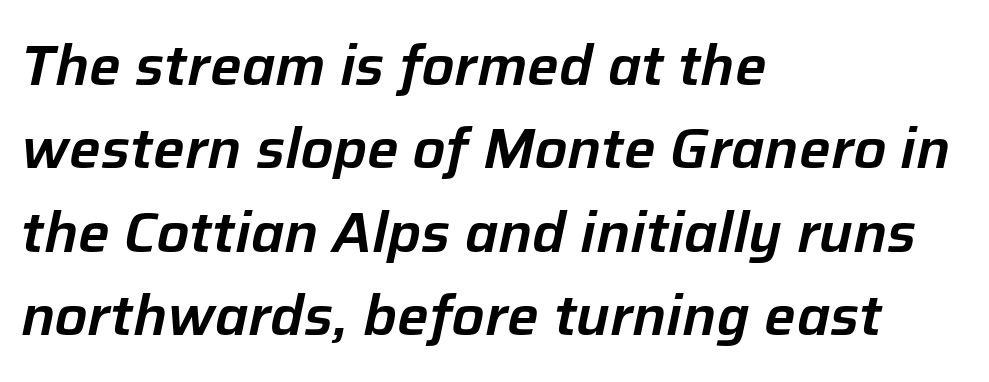
{"italic": "yes", "lean": "right", "slant_degrees": 12, "width": "normal", "stroke_contrast": "low", "x_height": "medium", "monospaced": "no", "underline": "no", "align": "left", "line_spacing": "normal", "line_spacing_ratio": 1.49, "letter_spacing": "normal", "letter_spacing_em": 0.0, "glyph_px": 56}
